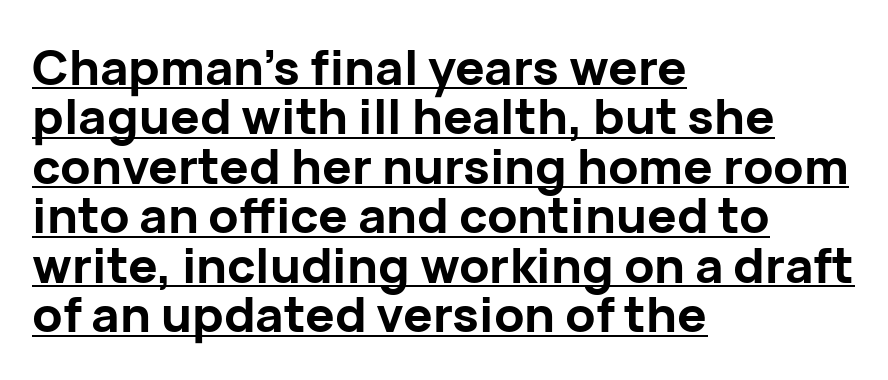
The image shows 49 px bold sans-serif type, upright; set left-aligned, tight line spacing (1.01x), normal letter spacing, underlined; low stroke contrast and a medium x-height.
